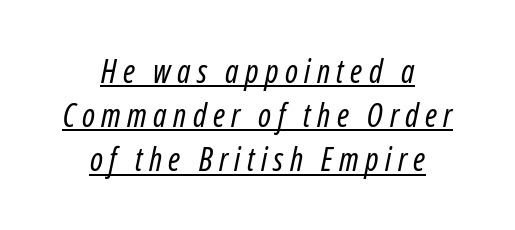
{"italic": "yes", "lean": "right", "slant_degrees": 12, "bold": "no", "weight": "regular", "width": "condensed", "stroke_contrast": "low", "x_height": "medium", "monospaced": "no", "underline": "yes", "align": "center", "line_spacing": "normal", "line_spacing_ratio": 1.38, "letter_spacing": "wide", "letter_spacing_em": 0.2, "glyph_px": 32}
